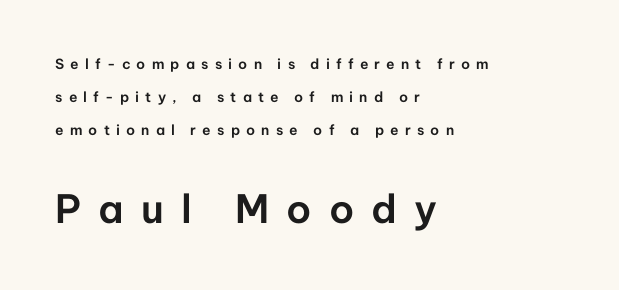
{"serif": "no", "italic": "no", "width": "normal", "stroke_contrast": "low", "x_height": "medium", "monospaced": "no", "underline": "no", "align": "left", "line_spacing": "loose", "line_spacing_ratio": 2.34, "letter_spacing": "wide", "letter_spacing_em": 0.44, "larger_block": "second", "size_ratio": 2.79, "glyph_px": 39}
